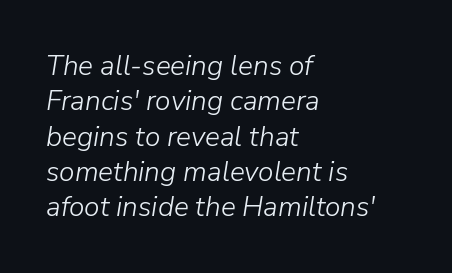
The image shows 28 px light type, italic (leaning right); set left-aligned, normal line spacing (1.26x), normal letter spacing, not underlined; low stroke contrast and a medium x-height.
